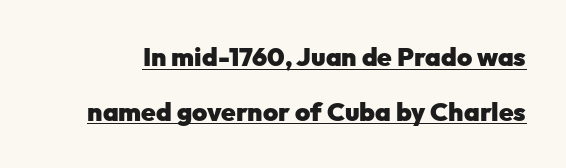
Is there much room between lines? Yes — plenty of vertical air separates them. The lettering stays uniformly vertical, giving the passage a roman look. Honestly, the letter spacing is just normal — you wouldn't notice it. Students, this is bold: see how much ink each stroke carries.
